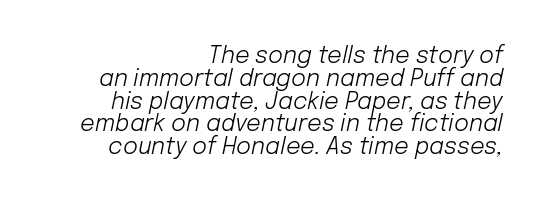
Compared with a typical body face, this is equally light or lighter still. Is there much room between lines? No — they nearly touch. Decoration check: the copy has no underline. If you drew a line through each stem, it would be angled. The letters sit at their default tracking, neither squeezed nor spread. The ragged edge is on the left, which tells us the setting is flush right.
